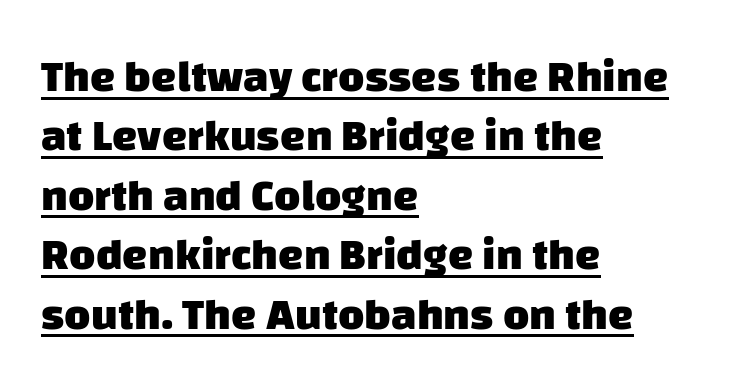
{"serif": "no", "bold": "yes", "weight": "heavy", "width": "normal", "stroke_contrast": "low", "x_height": "large", "monospaced": "no", "underline": "yes", "align": "left", "line_spacing": "normal", "line_spacing_ratio": 1.32, "letter_spacing": "normal", "letter_spacing_em": 0.0, "glyph_px": 45}
